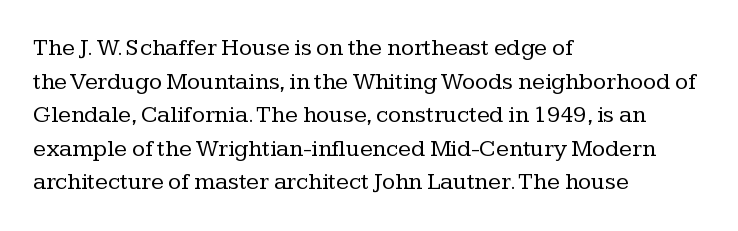
Q: Is the text bold? A: No.
Q: Is the text italic (slanted)? A: No, it is upright.
Q: Is the text underlined? A: No.
Q: How is the paragraph aligned? A: Left-aligned.
Q: Is the spacing between letters normal or unusually wide? A: Normal.
Q: Is the spacing between lines tight, normal or loose? A: Normal.
